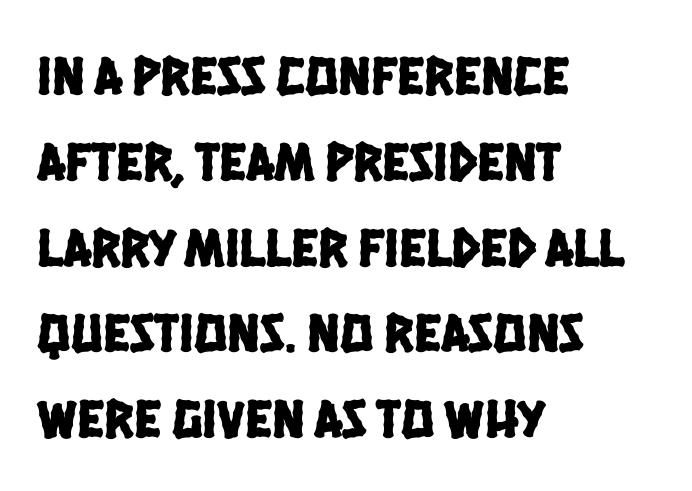
Beneath every word, the page is bare. The vertical gap from one line to the next is medium. In terms of letterspacing, this is plain default setting. Examine the stroke ends and you'll find no serifs. Each letter keeps its own natural width here, so spacing adapts to shape. The rag falls on the right side of this text block.
